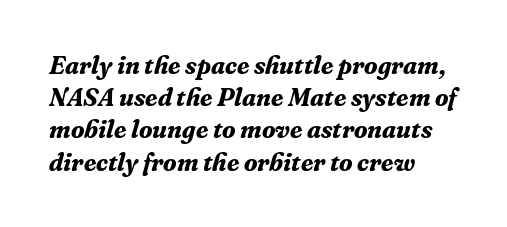
Q: Is the text bold? A: Yes.
Q: Is the text italic (slanted)? A: Yes, it leans right by about 16 degrees.
Q: Is the text underlined? A: No.
Q: How is the paragraph aligned? A: Left-aligned.
Q: Is the spacing between letters normal or unusually wide? A: Normal.
Q: Is the spacing between lines tight, normal or loose? A: Normal.
